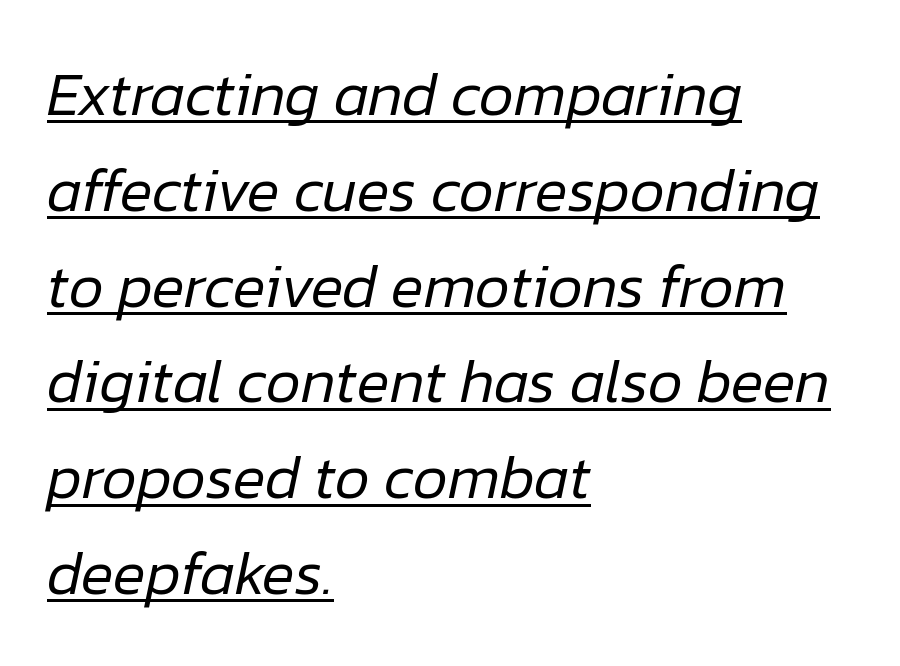
{"italic": "yes", "lean": "right", "slant_degrees": 12, "bold": "no", "weight": "regular", "width": "normal", "stroke_contrast": "low", "x_height": "medium", "monospaced": "no", "underline": "yes", "align": "left", "line_spacing": "normal", "line_spacing_ratio": 1.57, "letter_spacing": "normal", "letter_spacing_em": 0.0, "glyph_px": 61}
